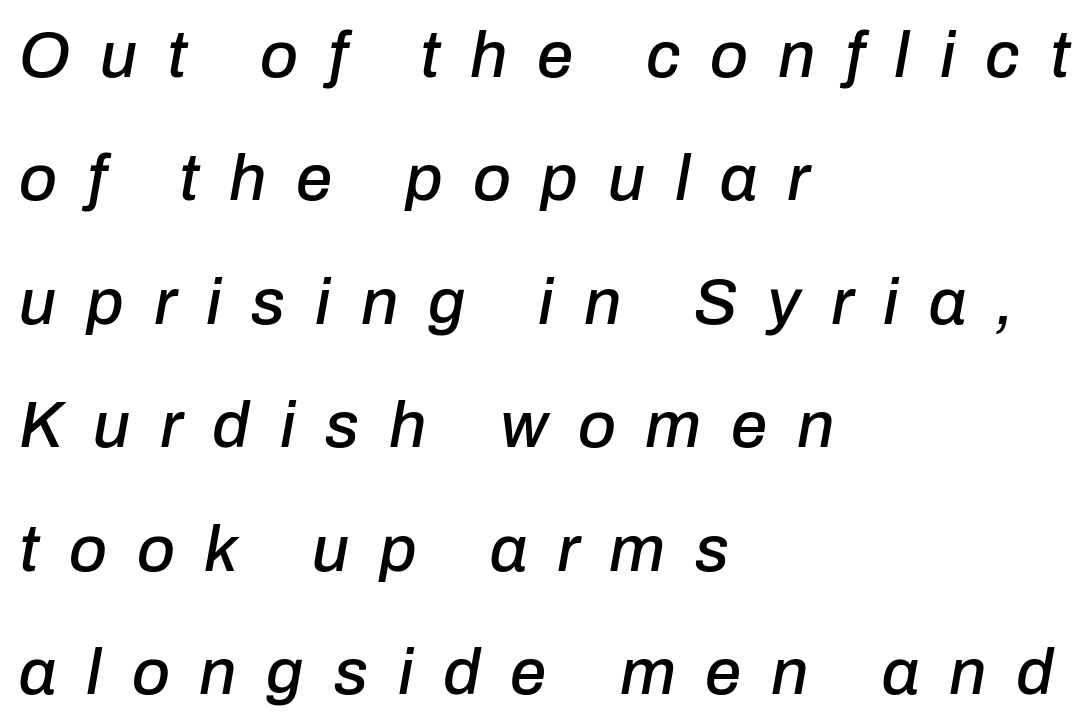
The image shows 65 px text type, italic (leaning right); set left-aligned, loose line spacing (1.9x), unusually wide letter spacing (+0.46 em), not underlined; low stroke contrast and a medium x-height.
